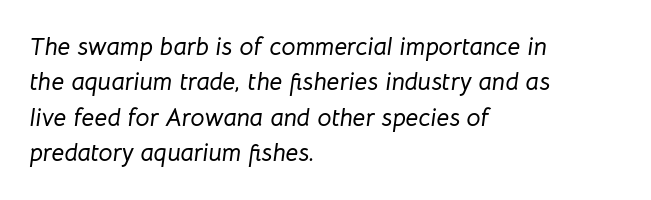
Type without underlining. Default kerning and tracking; the words read as compact shapes. Rows of type keep a routine distance in the vertical direction. The rendering applies a slant to the glyphs.
